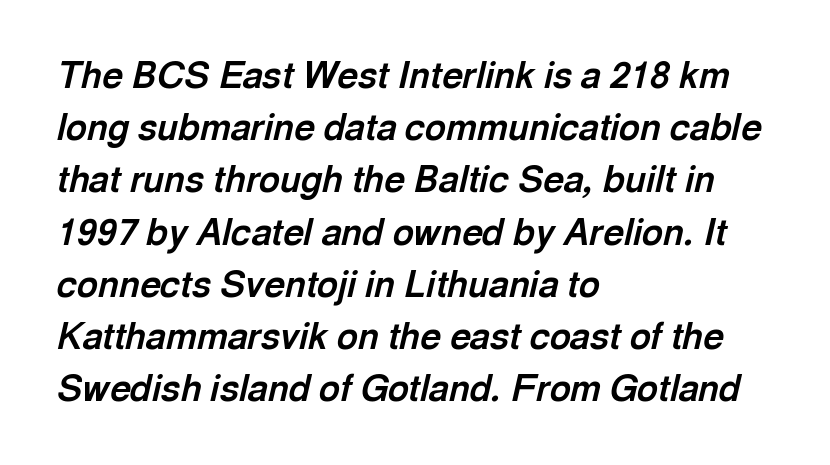
The image shows 36 px bold type, italic (leaning right); set left-aligned, normal line spacing (1.45x), normal letter spacing, not underlined; a medium x-height.
